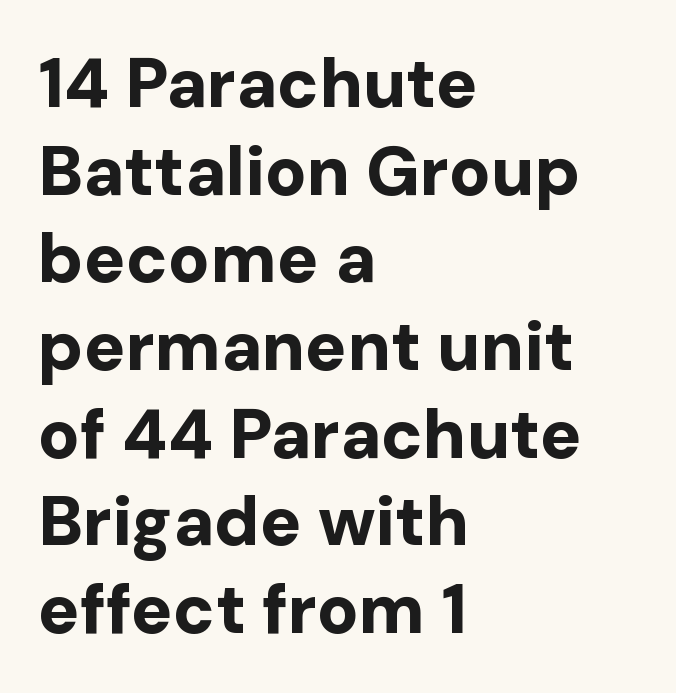
The letters stand straight up with perfectly vertical stems. The type is set solid horizontally, with unmodified tracking. Think of a printed novel: that variable character pitch is what you see here. Nobody drew a line under any word here. Horizontal bands of white between lines are of average thickness.
